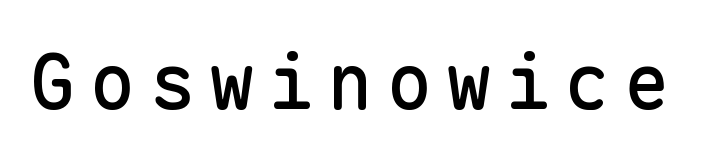
The image shows 76 px sans-serif type, upright, monospaced; set not underlined; low stroke contrast and a medium x-height.
